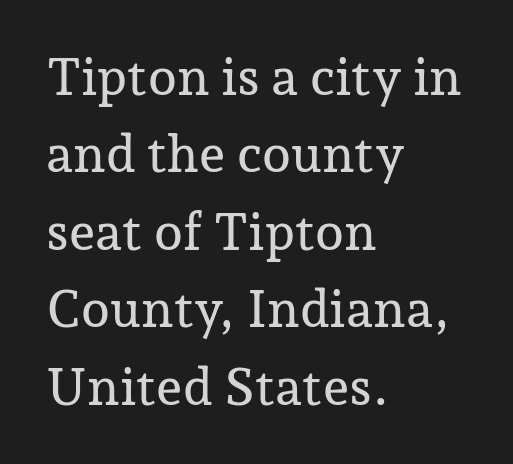
The image shows 52 px serif type, upright; set left-aligned, normal line spacing (1.49x), normal letter spacing, not underlined; low stroke contrast and a medium x-height.
